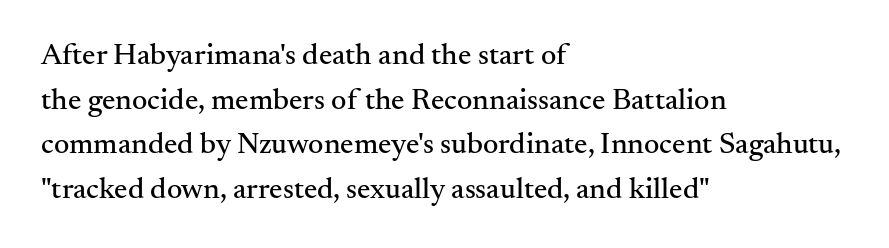
Nope, not italic — everything's standing straight. Normally led — the rows are evenly, conventionally spaced. Character widths vary here, with narrow letters taking less room than wide ones. What stands out about the letter spacing? Nothing — it is the standard amount. Underlining? Definitely not there.
